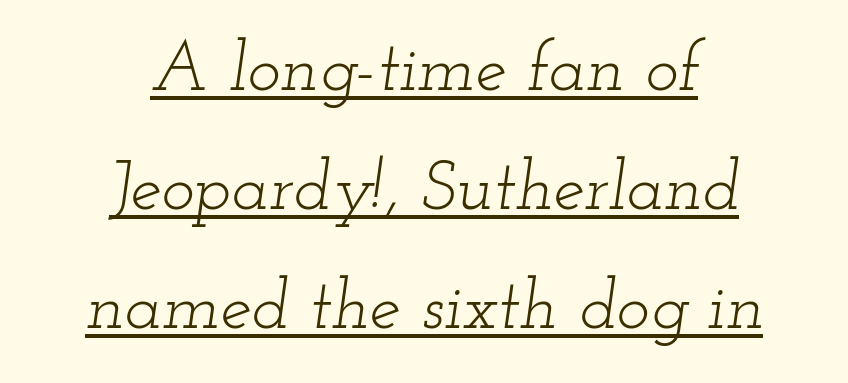
Slant detected: the letters are inclined. The text was rendered using a seriffed face with decorative stroke endings. Evenly set lines give the paragraph a standard silhouette. Is this a heavy cut? Hardly; it is regular or lighter.
